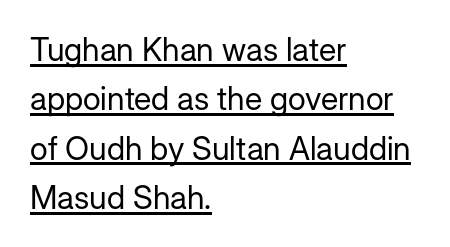
The image shows 32 px regular-weight sans-serif type, upright; set left-aligned, normal line spacing (1.54x), normal letter spacing, underlined; low stroke contrast and a medium x-height.
